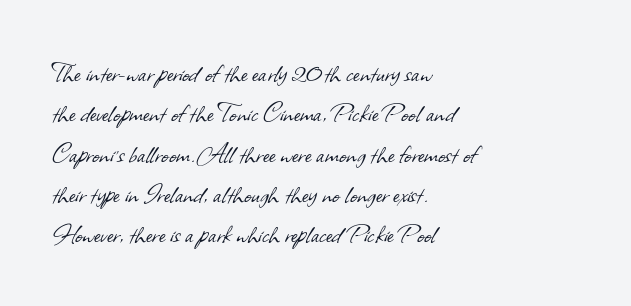
The image shows 31 px light sans-serif type; set left-aligned, normal line spacing (1.3x), normal letter spacing, not underlined; low stroke contrast and a small x-height.
